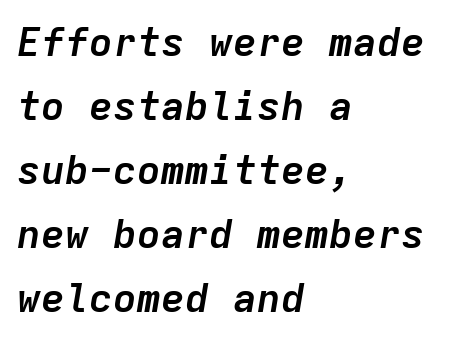
Q: Is the text bold? A: Yes.
Q: Is the text italic (slanted)? A: Yes, it leans right by about 9 degrees.
Q: Is the text underlined? A: No.
Q: How is the paragraph aligned? A: Left-aligned.
Q: Is the spacing between letters normal or unusually wide? A: Normal.
Q: Is the spacing between lines tight, normal or loose? A: Normal.
Q: Width (condensed, normal, or wide)? A: Normal.
Q: Stroke contrast? A: Low.
Q: x-height? A: Medium.
Q: Monospaced? A: Yes.
